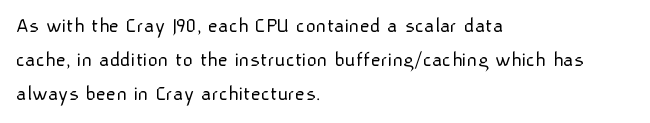
{"italic": "no", "bold": "no", "underline": "no", "align": "left", "line_spacing": "normal", "line_spacing_ratio": 1.54, "letter_spacing": "normal", "letter_spacing_em": 0.0, "glyph_px": 22}
